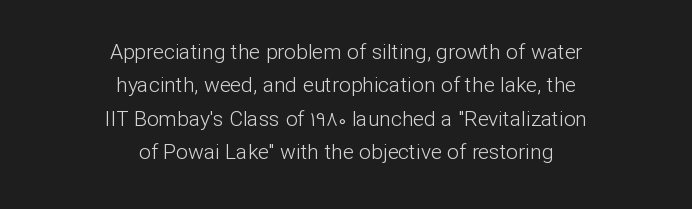
Upright lettering throughout. Characters follow at the spacing the type designer built in. Descender tails drop into unmarked territory. Line starts and ends both wander, symmetrically.
